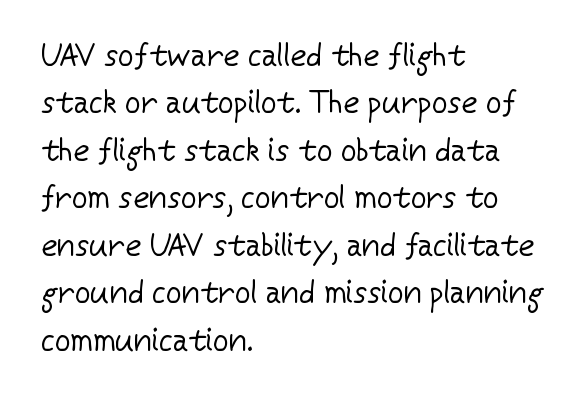
Regarding serifs, this sample does without them. Think standard paragraph weight, or any step lighter than that. The face used here is proportionally spaced, like ordinary book or web type. The letters stand upright; this is a roman face. Nobody drew a line under any word here. The passage is arranged the way most books set body copy — flush left.
